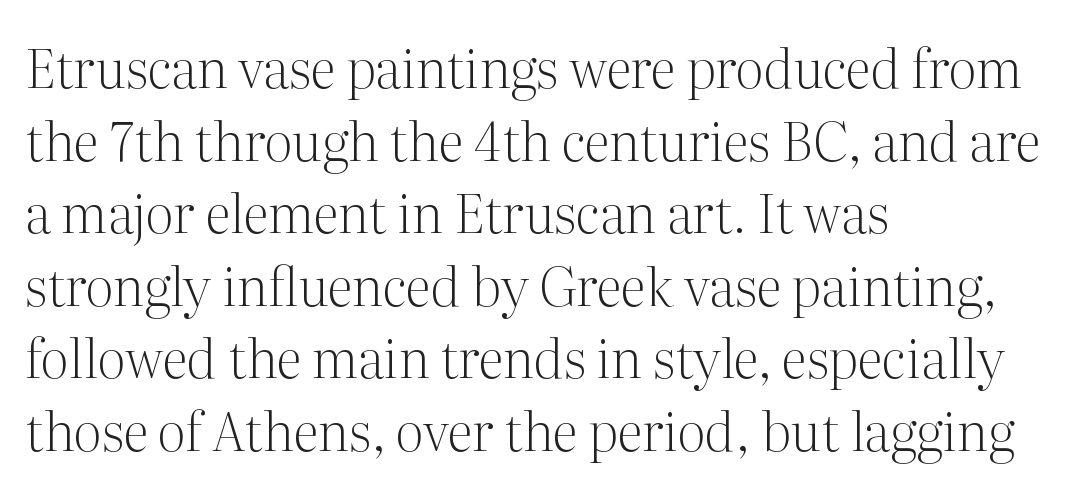
The image shows 53 px light serif type, upright; set left-aligned, normal line spacing (1.37x), normal letter spacing, not underlined; medium stroke contrast and a medium x-height.
